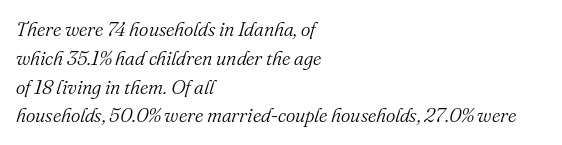
{"italic": "yes", "lean": "right", "slant_degrees": 16, "bold": "no", "underline": "no", "align": "left", "line_spacing": "normal", "line_spacing_ratio": 1.44, "letter_spacing": "normal", "letter_spacing_em": 0.0, "glyph_px": 20}
